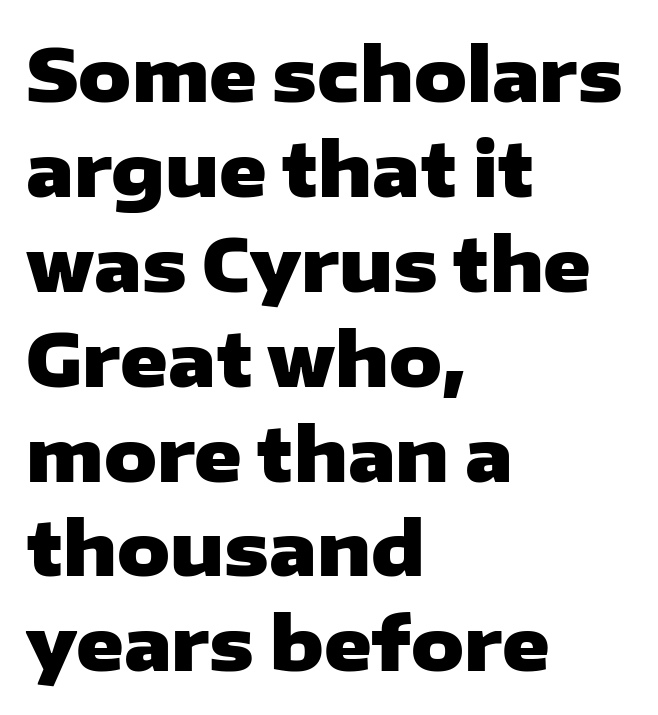
{"serif": "no", "italic": "no", "bold": "yes", "weight": "heavy", "width": "wide", "stroke_contrast": "low", "x_height": "medium", "monospaced": "no", "underline": "no", "align": "left", "line_spacing": "normal", "line_spacing_ratio": 1.3, "letter_spacing": "normal", "letter_spacing_em": 0.0, "glyph_px": 73}
